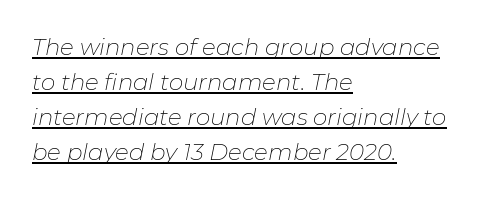
Q: Is the text bold? A: No.
Q: Is the text italic (slanted)? A: Yes, it leans right by about 11 degrees.
Q: Is the text underlined? A: Yes.
Q: How is the paragraph aligned? A: Left-aligned.
Q: Is the spacing between letters normal or unusually wide? A: Normal.
Q: Is the spacing between lines tight, normal or loose? A: Normal.
